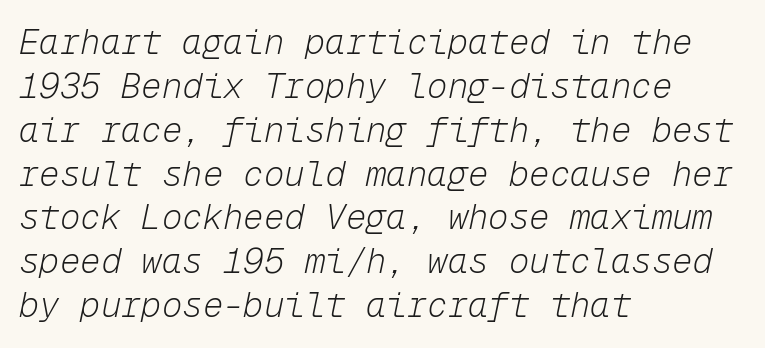
Q: Is the text bold? A: No.
Q: Is the text italic (slanted)? A: Yes, it leans right by about 12 degrees.
Q: Is the text underlined? A: No.
Q: How is the paragraph aligned? A: Left-aligned.
Q: Is the spacing between letters normal or unusually wide? A: Normal.
Q: Is the spacing between lines tight, normal or loose? A: Normal.
Q: Width (condensed, normal, or wide)? A: Normal.
Q: Stroke contrast? A: Low.
Q: x-height? A: Medium.
Q: Monospaced? A: Yes.
